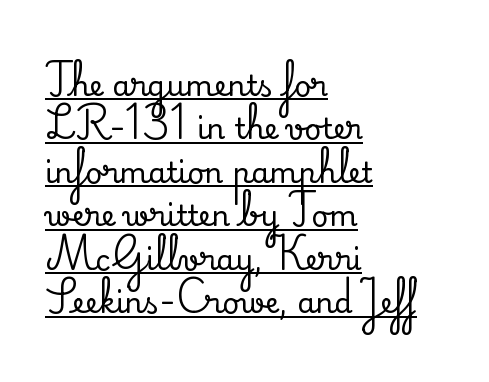
The image shows 29 px serif type, upright; set left-aligned, normal line spacing (1.5x), normal letter spacing, underlined; medium stroke contrast and a small x-height.
